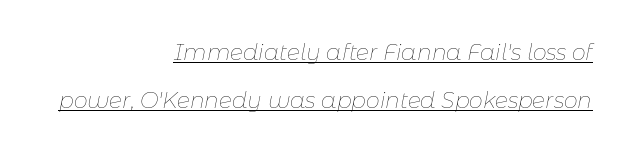
The image shows 22 px text type, italic (leaning right); set right-aligned, loose line spacing (2.19x), normal letter spacing, underlined.
